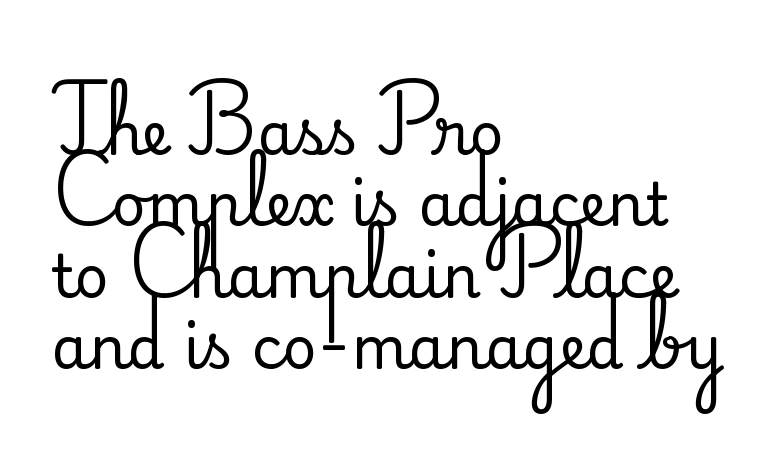
Words float on clear page, feet unadorned. The passage shown is typed in a proportional face where columns would drift. Spacing between characters is what you'd get straight out of the box. The lettering holds an erect, upright posture throughout.
